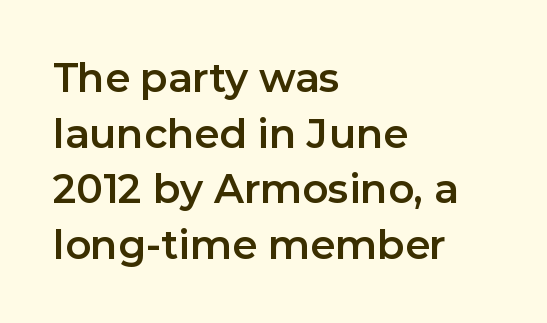
{"serif": "no", "italic": "no", "width": "normal", "stroke_contrast": "low", "x_height": "medium", "monospaced": "no", "underline": "no", "align": "left", "line_spacing": "normal", "line_spacing_ratio": 1.39, "letter_spacing": "normal", "letter_spacing_em": 0.0, "glyph_px": 40}
